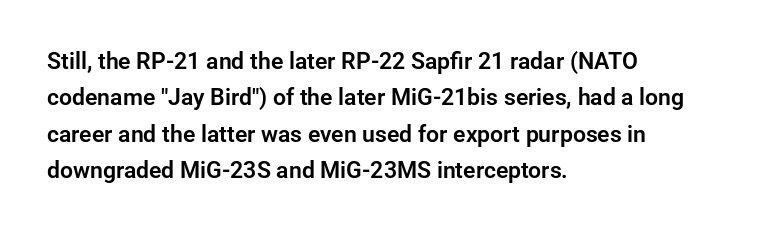
The image shows 23 px text type, upright; set left-aligned, normal line spacing (1.58x), normal letter spacing, not underlined.
